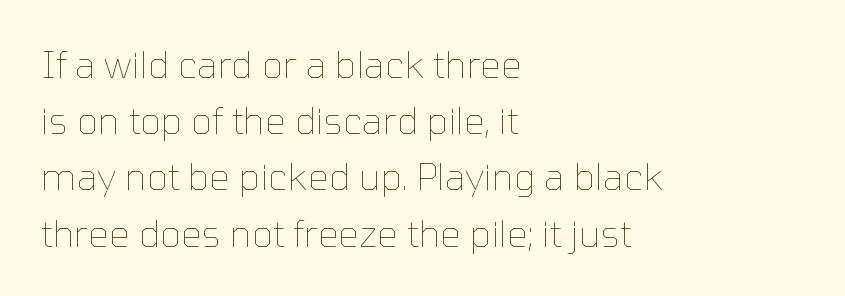
Q: Is the text bold? A: No.
Q: Is the text italic (slanted)? A: No, it is upright.
Q: Is the text underlined? A: No.
Q: How is the paragraph aligned? A: Left-aligned.
Q: Is the spacing between letters normal or unusually wide? A: Normal.
Q: Is the spacing between lines tight, normal or loose? A: Normal.
Q: Width (condensed, normal, or wide)? A: Normal.
Q: Stroke contrast? A: Low.
Q: x-height? A: Medium.
Q: Monospaced? A: No.
